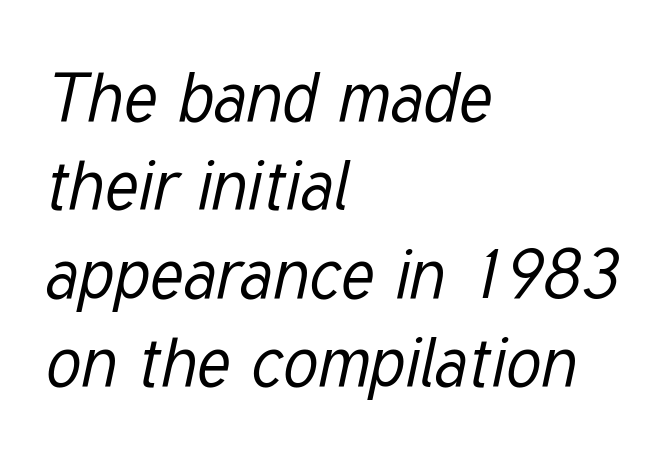
Q: Is the text bold? A: No.
Q: Is the text italic (slanted)? A: Yes, it leans right by about 12 degrees.
Q: Is the text underlined? A: No.
Q: How is the paragraph aligned? A: Left-aligned.
Q: Is the spacing between letters normal or unusually wide? A: Normal.
Q: Is the spacing between lines tight, normal or loose? A: Normal.
Q: Width (condensed, normal, or wide)? A: Condensed.
Q: Stroke contrast? A: Low.
Q: x-height? A: Medium.
Q: Monospaced? A: No.
